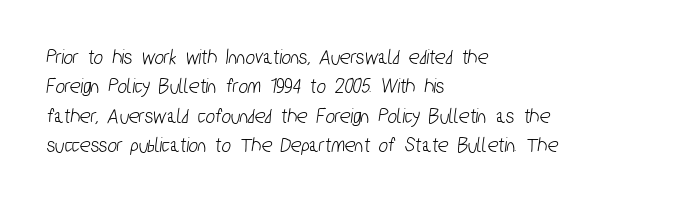
Q: Is the text underlined? A: No.
Q: How is the paragraph aligned? A: Left-aligned.
Q: Is the spacing between letters normal or unusually wide? A: Normal.
Q: Is the spacing between lines tight, normal or loose? A: Normal.
